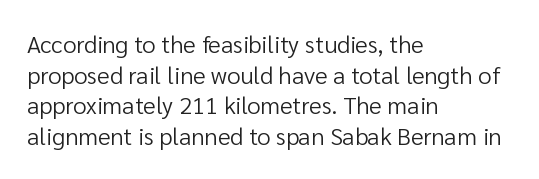
The image shows 24 px text type, upright; set left-aligned, normal line spacing (1.28x), normal letter spacing, not underlined.
